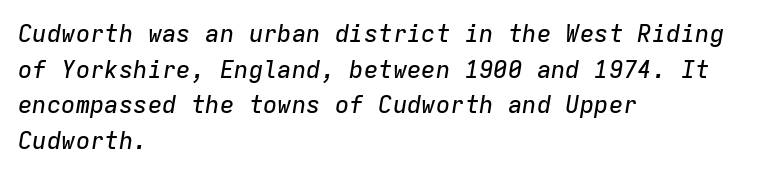
The line-height multiplier appears to be the usual default. A student would call this left alignment; a typographer would say flush left, rag right. The space beneath each line is pristine and unruled. An italicized treatment has been applied to the whole sample. Short note: letters normally spaced.
